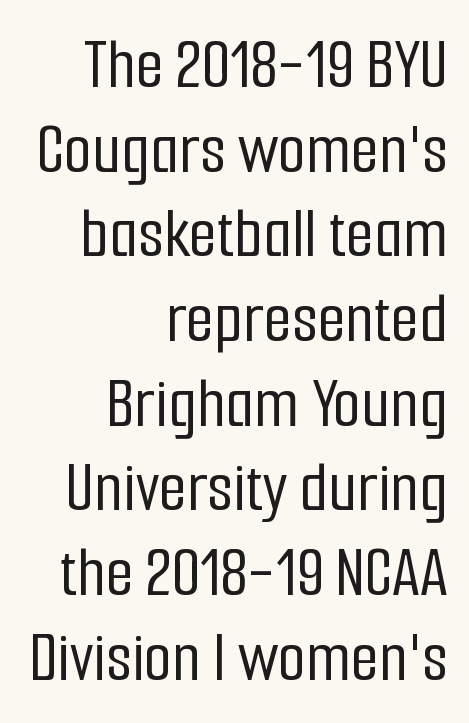
Q: Is the text italic (slanted)? A: No, it is upright.
Q: Is the typeface a serif or a sans-serif typeface? A: Sans-serif.
Q: Is the text underlined? A: No.
Q: How is the paragraph aligned? A: Right-aligned.
Q: Is the spacing between letters normal or unusually wide? A: Normal.
Q: Width (condensed, normal, or wide)? A: Condensed.
Q: Stroke contrast? A: Low.
Q: x-height? A: Medium.
Q: Monospaced? A: No.
